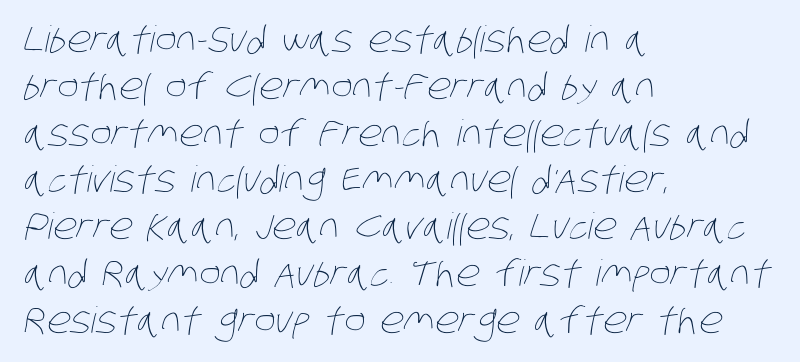
The block of text has a typical density, with ordinary space between rows. No letter is thick-stroked: the sample isn't bold. Line beginnings align vertically; line endings do not. This rendering features lettering with no underline.
